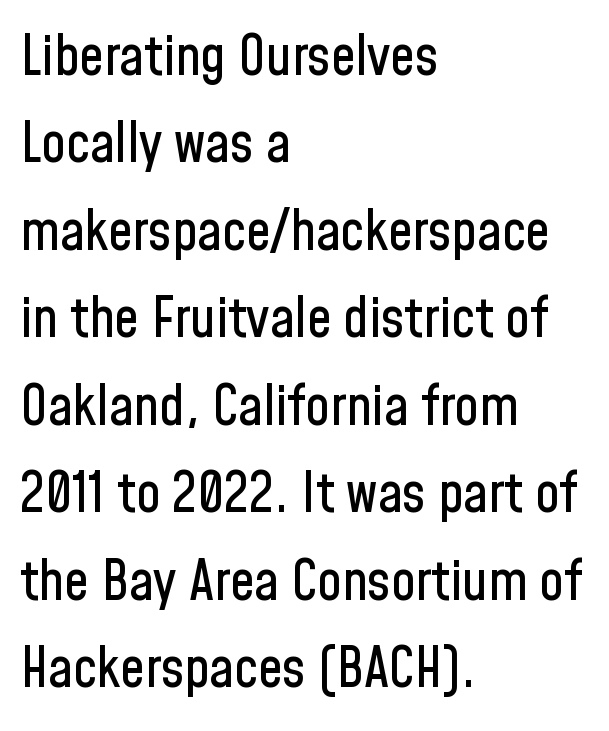
Q: Is the text italic (slanted)? A: No, it is upright.
Q: Is the typeface a serif or a sans-serif typeface? A: Sans-serif.
Q: Is the text underlined? A: No.
Q: How is the paragraph aligned? A: Left-aligned.
Q: Is the spacing between letters normal or unusually wide? A: Normal.
Q: Is the spacing between lines tight, normal or loose? A: Normal.
Q: Width (condensed, normal, or wide)? A: Condensed.
Q: Stroke contrast? A: Low.
Q: x-height? A: Medium.
Q: Monospaced? A: No.
